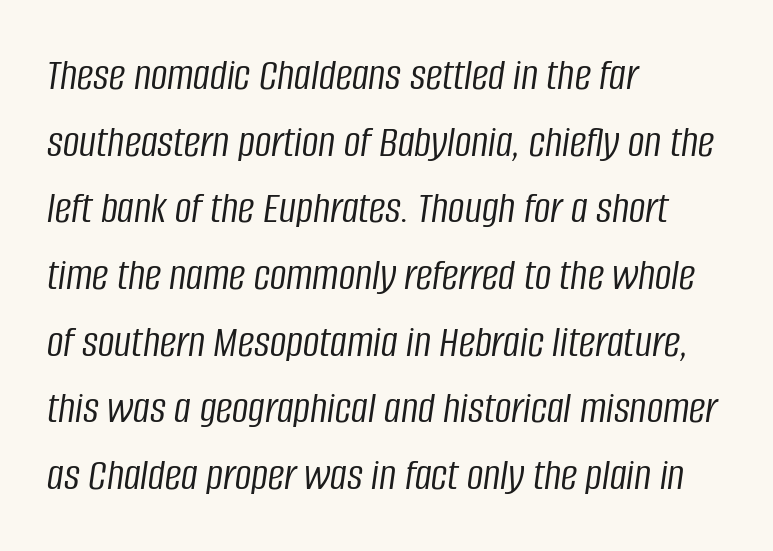
Stroke mass is kept to a normal reading level or below. You could not count columns in this text — the font is proportionally spaced. Each new line begins a customary step beneath the previous one. Students, note that the glyphs here touch the page at normal intervals.
